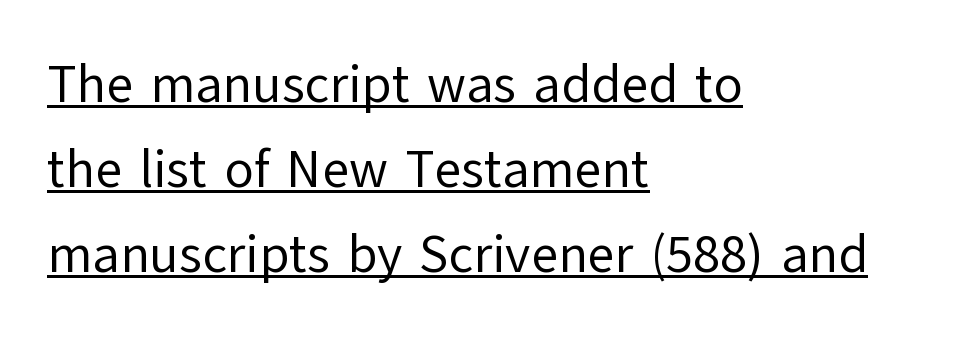
Q: Is the text bold? A: No.
Q: Is the text italic (slanted)? A: No, it is upright.
Q: Is the typeface a serif or a sans-serif typeface? A: Sans-serif.
Q: Is the text underlined? A: Yes.
Q: How is the paragraph aligned? A: Left-aligned.
Q: Is the spacing between letters normal or unusually wide? A: Normal.
Q: Is the spacing between lines tight, normal or loose? A: Normal.
Q: Width (condensed, normal, or wide)? A: Normal.
Q: Stroke contrast? A: Low.
Q: x-height? A: Medium.
Q: Monospaced? A: No.
